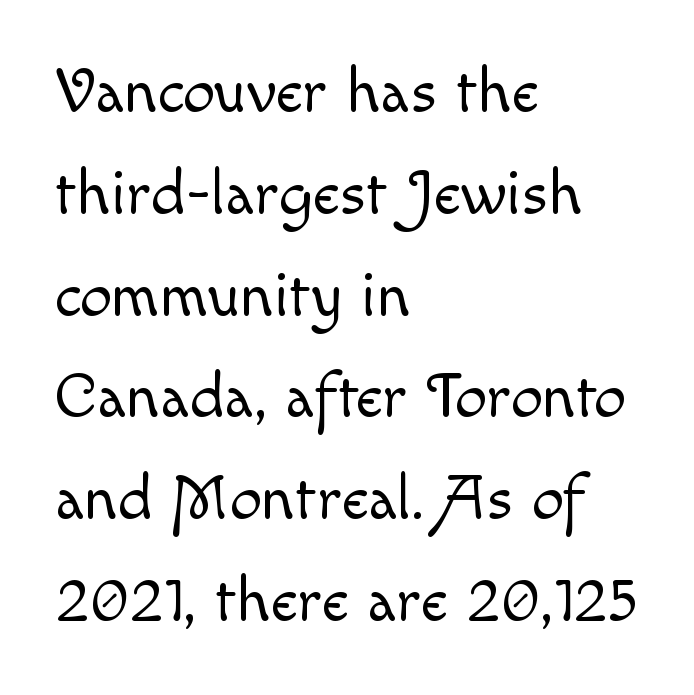
This is the regular roman posture of the typeface. Nobody drew a line under any word here. The ragged edge is on the right, which tells us the setting is flush left. Each word holds together tightly as a unit, with standard inter-letter gaps. The strokes carry an ordinary text weight at most.
